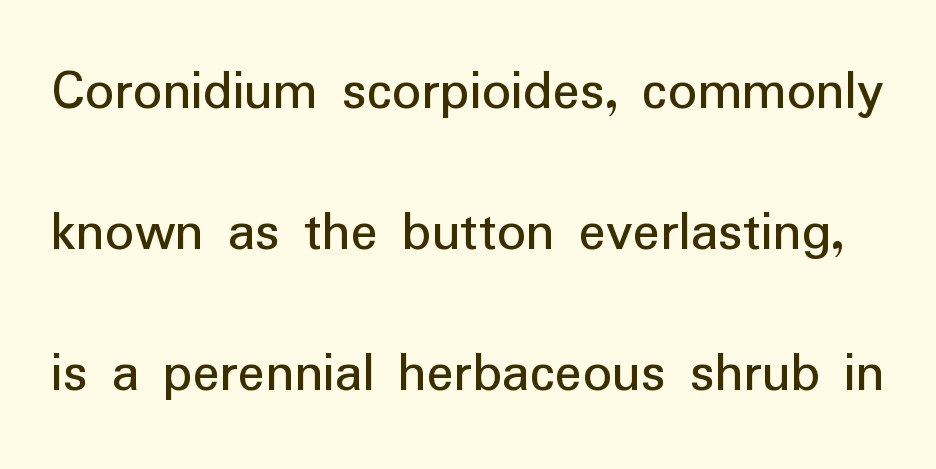
Q: Is the text bold? A: No.
Q: Is the text italic (slanted)? A: No, it is upright.
Q: Is the typeface a serif or a sans-serif typeface? A: Sans-serif.
Q: Is the text underlined? A: No.
Q: Is the spacing between letters normal or unusually wide? A: Normal.
Q: Is the spacing between lines tight, normal or loose? A: Loose.
Q: Width (condensed, normal, or wide)? A: Normal.
Q: Stroke contrast? A: Low.
Q: x-height? A: Medium.
Q: Monospaced? A: No.
